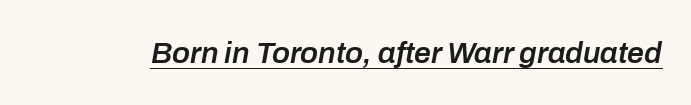
{"italic": "yes", "lean": "right", "slant_degrees": 10, "bold": "semi", "weight": "semibold", "width": "normal", "stroke_contrast": "low", "x_height": "medium", "monospaced": "no", "underline": "yes", "letter_spacing": "normal", "letter_spacing_em": 0.0, "glyph_px": 30}
